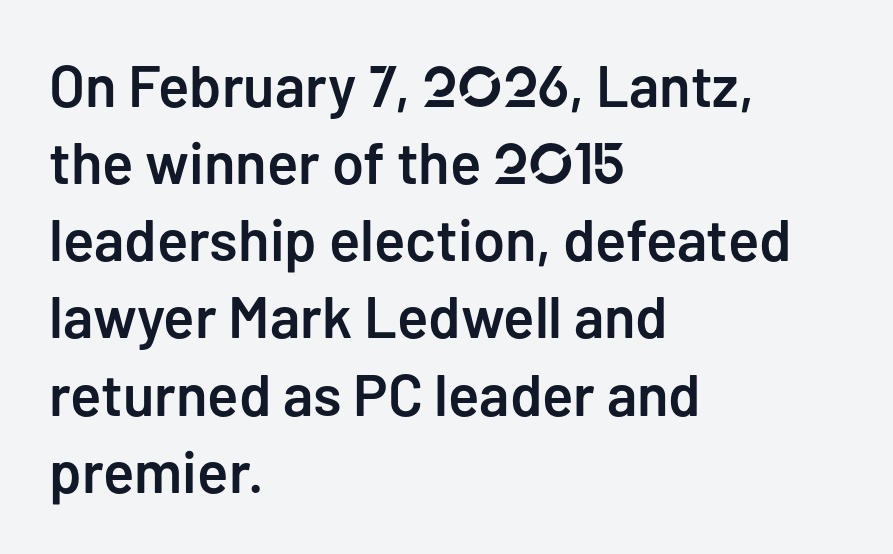
The strip under each line holds only bare page. The font family rendered here belongs to the sans-serif group. Posture: upright roman. Each letter keeps its own natural width here, so spacing adapts to shape. Stems and bowls a touch heavier than normal — semibold. A typesetter would call this leading conventional body-copy spacing.
